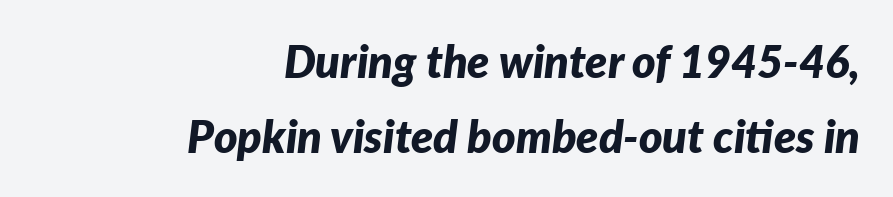
The image shows 45 px bold type, italic (leaning right); set right-aligned, normal line spacing (1.67x), normal letter spacing, not underlined; low stroke contrast and a medium x-height.
